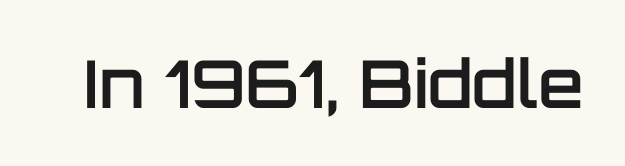
Q: Is the text bold? A: Semi-bold.
Q: Is the text italic (slanted)? A: No, it is upright.
Q: Is the typeface a serif or a sans-serif typeface? A: Sans-serif.
Q: Is the text underlined? A: No.
Q: Is the spacing between letters normal or unusually wide? A: Normal.
Q: Width (condensed, normal, or wide)? A: Normal.
Q: Stroke contrast? A: Low.
Q: x-height? A: Large.
Q: Monospaced? A: No.
